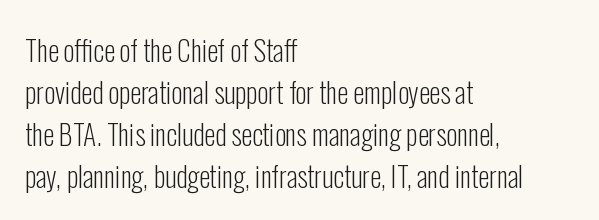
{"serif": "no", "italic": "no", "bold": "no", "weight": "light", "width": "condensed", "stroke_contrast": "low", "x_height": "medium", "monospaced": "no", "underline": "no", "align": "left", "line_spacing": "normal", "line_spacing_ratio": 1.5, "letter_spacing": "normal", "letter_spacing_em": 0.0, "glyph_px": 28}
